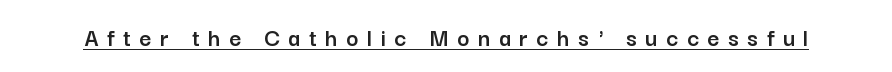
Look at the tracking — it's clearly loosened, letters drifting apart. Each line of the rendering has a horizontal stroke beneath the glyphs. This is the regular roman posture of the typeface.
